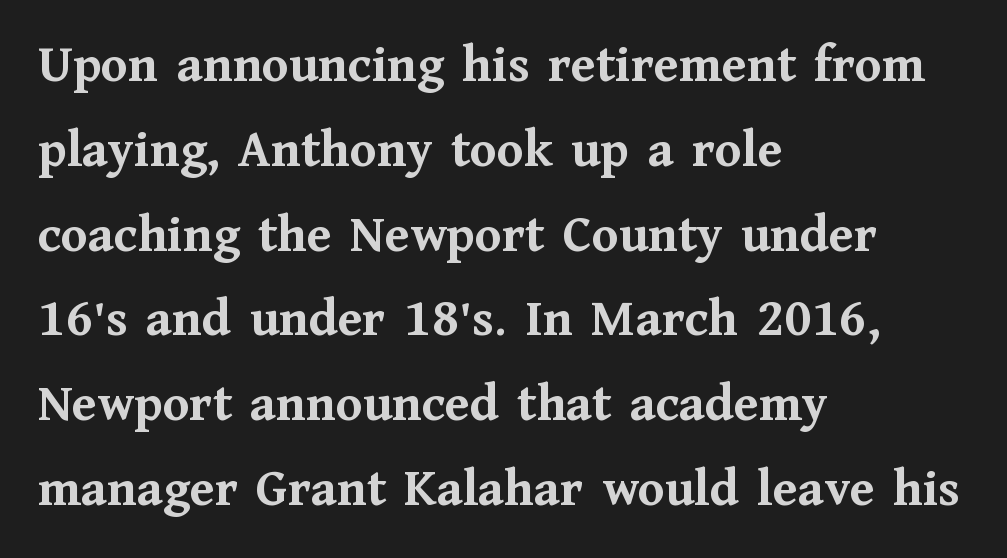
How heavy is the stroke? Heavy — this is a bold. Ordinary non-slanted type is in use. Here the glyphs are tracked normally, forming tight word shapes. This is serif lettering, the kind often seen in printed books. A typesetter would call this proportional, since set widths differ per character. Horizontally, the lines are justified to the leading edge only.
